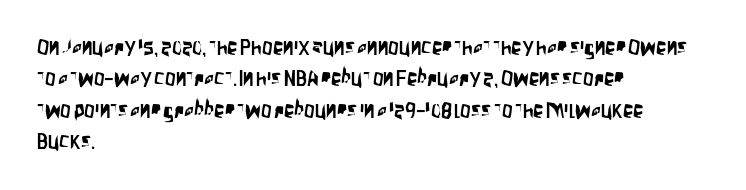
The image shows 21 px text type, upright; set left-aligned, normal line spacing (1.49x), normal letter spacing, not underlined.
